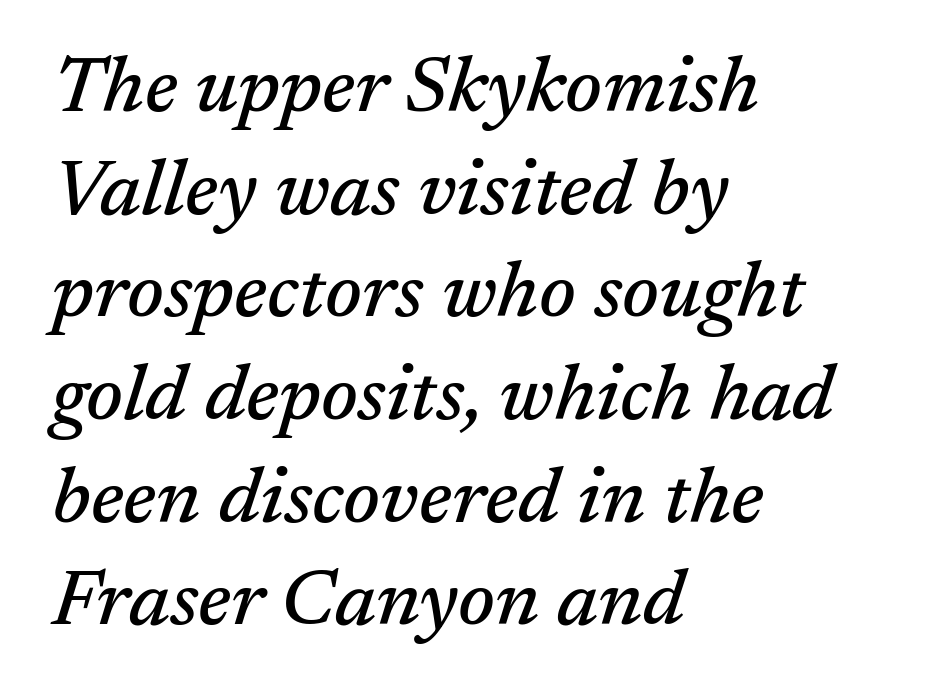
{"serif": "yes", "italic": "yes", "lean": "right", "slant_degrees": 17, "width": "normal", "stroke_contrast": "medium", "x_height": "medium", "monospaced": "no", "underline": "no", "align": "left", "line_spacing": "normal", "line_spacing_ratio": 1.3, "letter_spacing": "normal", "letter_spacing_em": 0.0, "glyph_px": 79}
